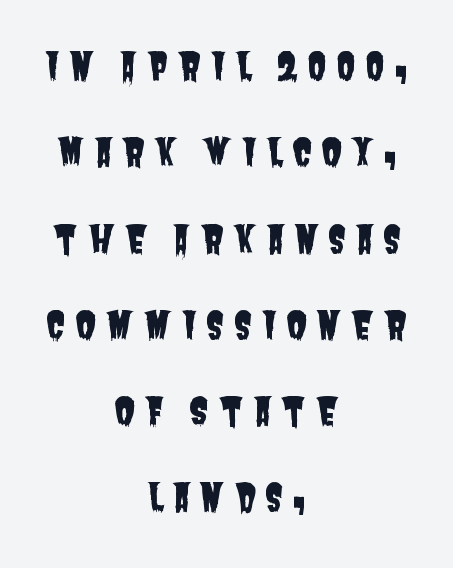
Students, note that the glyphs here are deliberately spaced far apart. The passage shown is typed in a proportional face where columns would drift. The glyphs in this specimen are sans serif. The setting favours the middle, as headings and verse often do. Is there much room between lines? Yes — plenty of vertical air separates them.
